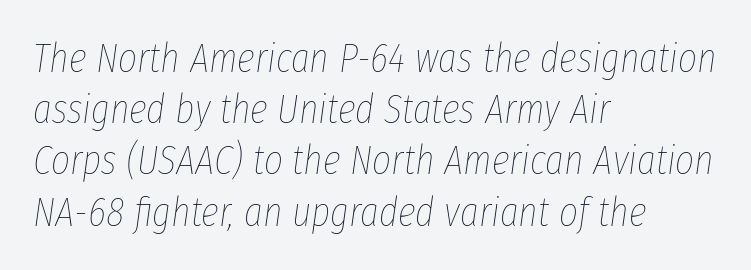
Q: Is the text bold? A: No.
Q: Is the text italic (slanted)? A: Yes, it leans right by about 8 degrees.
Q: Is the text underlined? A: No.
Q: How is the paragraph aligned? A: Left-aligned.
Q: Is the spacing between letters normal or unusually wide? A: Normal.
Q: Is the spacing between lines tight, normal or loose? A: Normal.
Q: Width (condensed, normal, or wide)? A: Condensed.
Q: Stroke contrast? A: Low.
Q: x-height? A: Medium.
Q: Monospaced? A: No.
